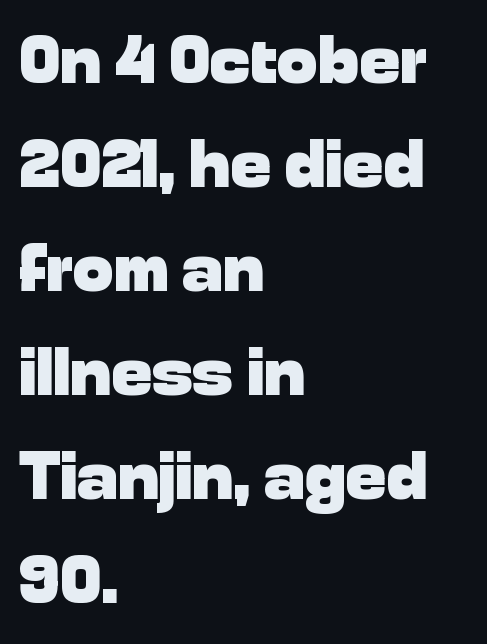
The image shows 68 px heavy sans-serif type, upright; set left-aligned, normal line spacing (1.53x), normal letter spacing, not underlined; low stroke contrast and a medium x-height.
